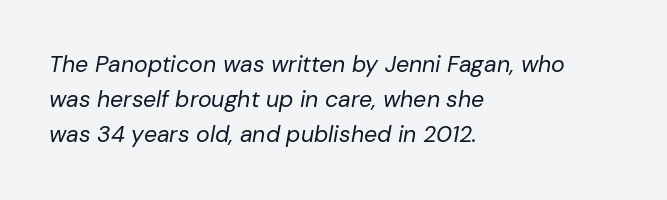
The image shows 23 px text type, italic (leaning right); set left-aligned, normal line spacing (1.53x), normal letter spacing, not underlined.
